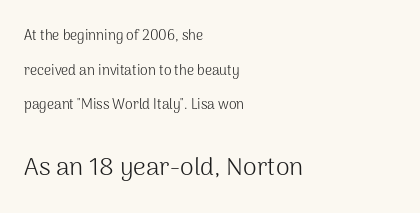
The rag falls on the right side of this text block. Bigger letters appear in the bottom chunk; the top chunk is reduced. The face looks like a standard text weight, possibly lighter. Glyph-to-glyph distance matches everyday printed text. When letters stand straight like this, we call the style roman or upright.
